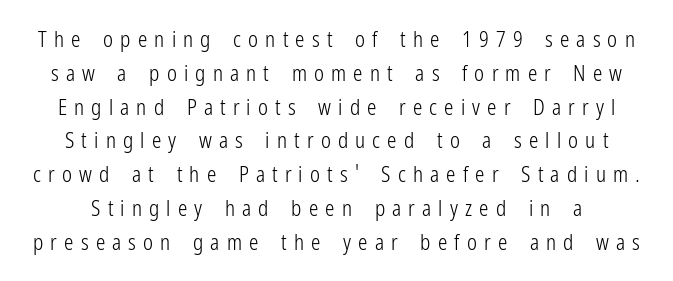
Normally led — the rows are evenly, conventionally spaced. The strokes carry an ordinary text weight at most. Does extra space separate the letters? Yes, quite a lot of it. The passage shown is not underscored anywhere. If you drew a line through each stem, it would be perfectly vertical.
